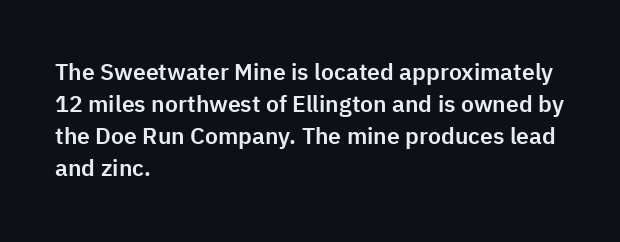
The image shows 23 px text type, upright; set left-aligned, normal line spacing (1.39x), normal letter spacing, not underlined.
